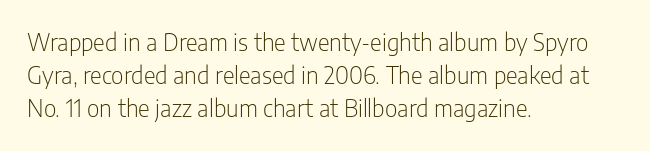
Does extra space separate the letters? No, they use regular spacing. The rendering anchors every line to the left-hand side. The axis of the letterforms is exactly vertical. These lines sit exactly where default settings would place them. Ink coverage per letter is moderate at most. Bare-footed words on every line.
